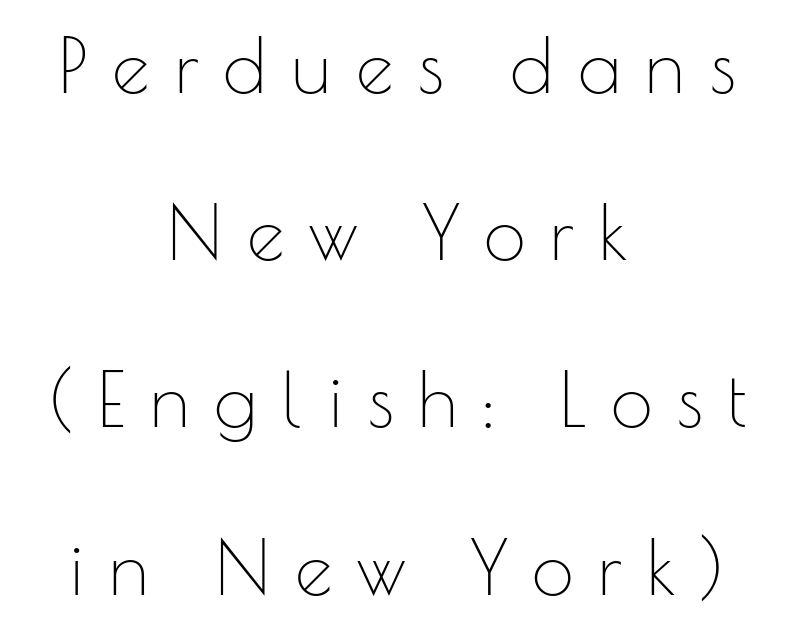
Q: Is the text bold? A: No.
Q: Is the text italic (slanted)? A: No, it is upright.
Q: Is the typeface a serif or a sans-serif typeface? A: Sans-serif.
Q: Is the text underlined? A: No.
Q: How is the paragraph aligned? A: Centered.
Q: Is the spacing between letters normal or unusually wide? A: Unusually wide.
Q: Is the spacing between lines tight, normal or loose? A: Loose.
Q: Width (condensed, normal, or wide)? A: Normal.
Q: Stroke contrast? A: Low.
Q: x-height? A: Small.
Q: Monospaced? A: No.
